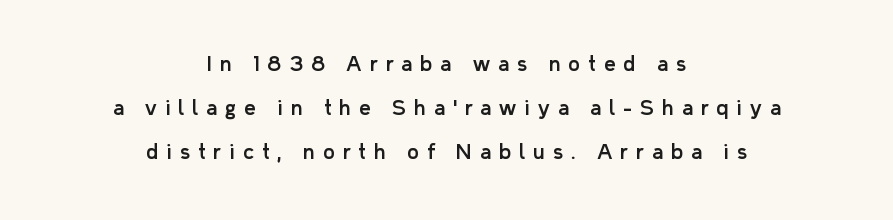
{"italic": "no", "underline": "no", "align": "center", "line_spacing": "loose", "line_spacing_ratio": 2.21, "letter_spacing": "wide", "letter_spacing_em": 0.4, "glyph_px": 20}
